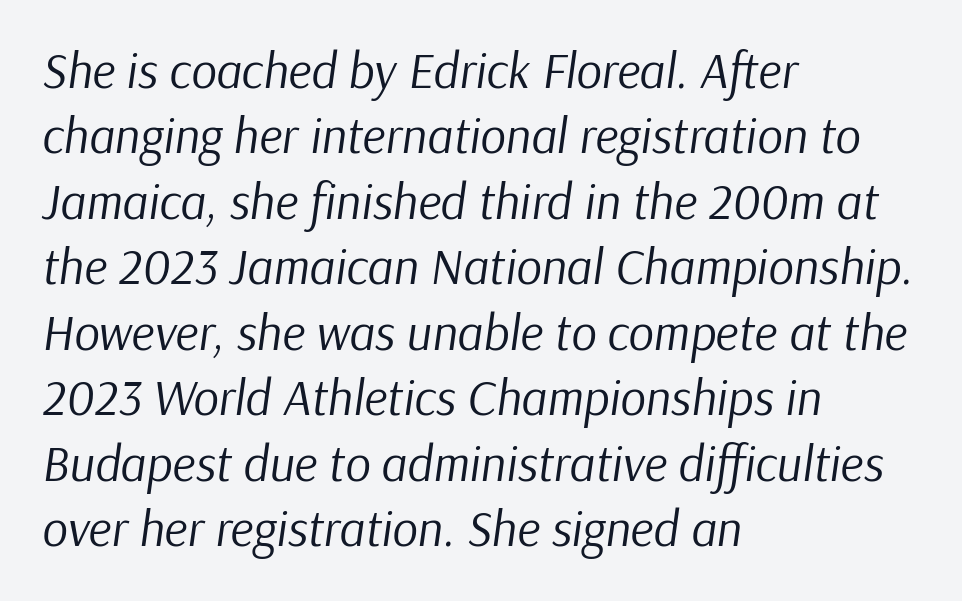
The horizontal fit of the characters is conventional and even. The specimen reads as italic at a glance. In terms of leading, this rendering sits right in the middle. Character widths vary here, with narrow letters taking less room than wide ones. Descenders are the only things crossing below the line. Bold? No — there's no thickening of the strokes.
